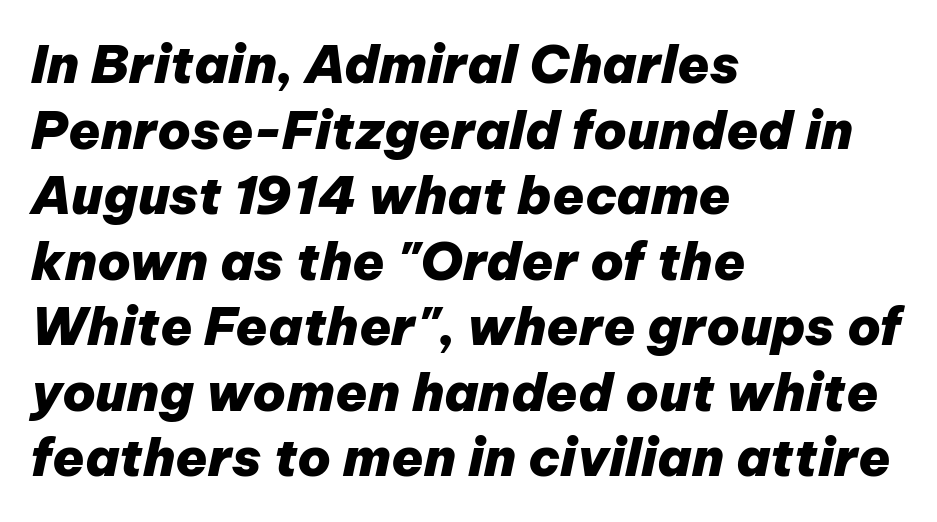
{"italic": "yes", "lean": "right", "slant_degrees": 12, "bold": "yes", "weight": "heavy", "width": "normal", "stroke_contrast": "low", "x_height": "medium", "monospaced": "no", "underline": "no", "align": "left", "line_spacing": "normal", "line_spacing_ratio": 1.26, "letter_spacing": "normal", "letter_spacing_em": 0.0, "glyph_px": 52}
